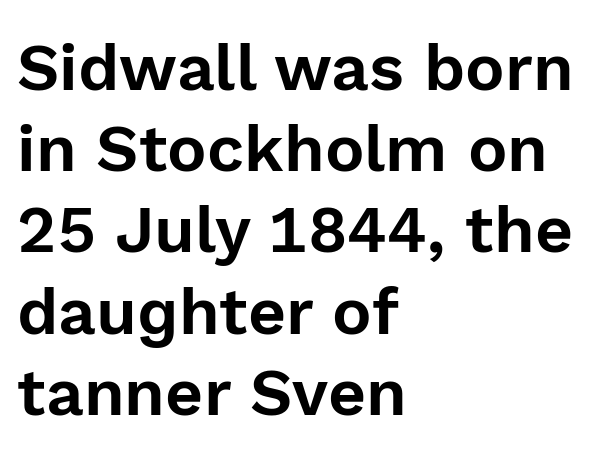
Q: Is the text italic (slanted)? A: No, it is upright.
Q: Is the typeface a serif or a sans-serif typeface? A: Sans-serif.
Q: Is the text underlined? A: No.
Q: How is the paragraph aligned? A: Left-aligned.
Q: Is the spacing between letters normal or unusually wide? A: Normal.
Q: Width (condensed, normal, or wide)? A: Normal.
Q: x-height? A: Medium.
Q: Monospaced? A: No.
